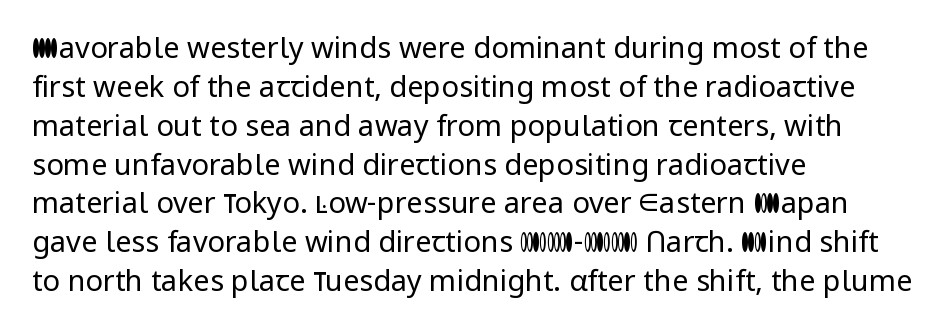
The image shows 29 px regular-weight sans-serif type, upright; set left-aligned, normal line spacing (1.34x), normal letter spacing, not underlined; low stroke contrast and a medium x-height.
